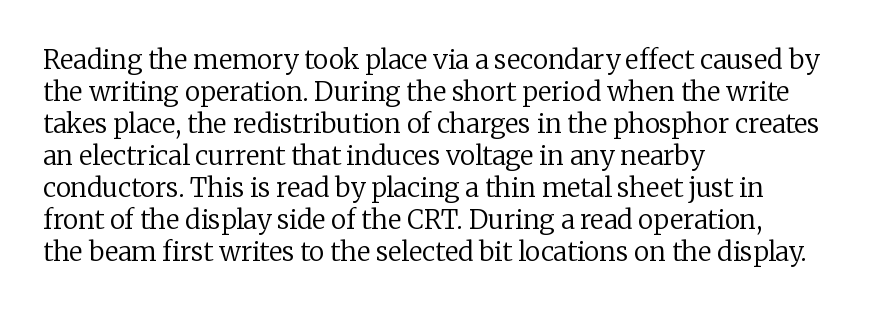
The passage shown is not underscored anywhere. Words appear dense and cohesive because spacing is normal. Alignment: flush left. Unlike italic type, these characters show no tilt at all.
